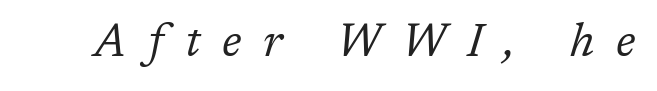
The typesetting does not lean heavy: it is not bold. Glyph-to-glyph distance is far greater than everyday printed text. A typesetter would call this proportional, since set widths differ per character. Check the space under the baseline: it is left empty.
